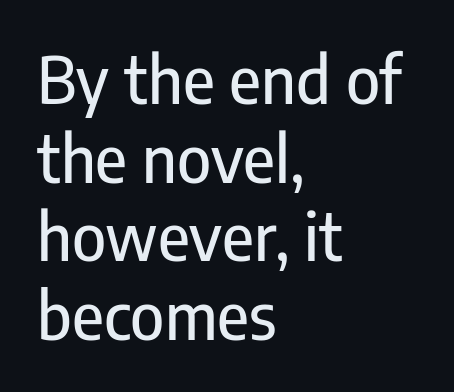
The image shows 65 px condensed sans-serif type, upright; set left-aligned, line spacing 1.21x, normal letter spacing, not underlined; low stroke contrast and a medium x-height.
